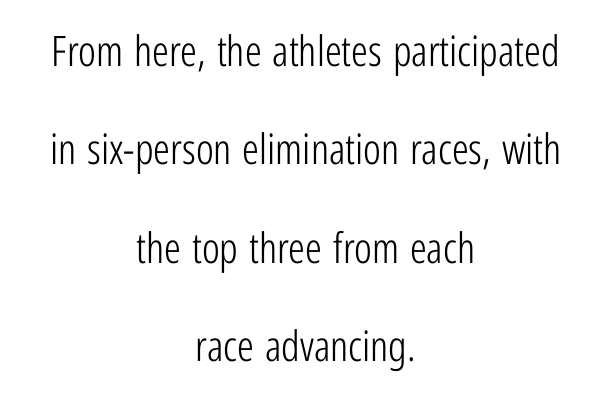
The image shows 42 px light, condensed sans-serif type, upright; set centered, loose line spacing (2.34x), normal letter spacing, not underlined; low stroke contrast and a medium x-height.
